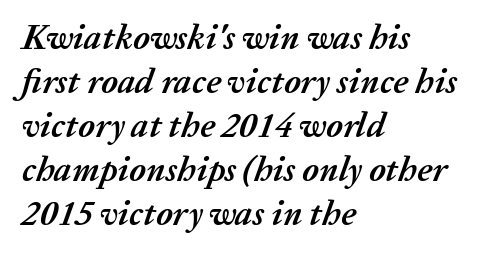
The image shows 35 px semibold type, italic (leaning right); set left-aligned, normal line spacing (1.26x), normal letter spacing, not underlined; medium stroke contrast and a medium x-height.
